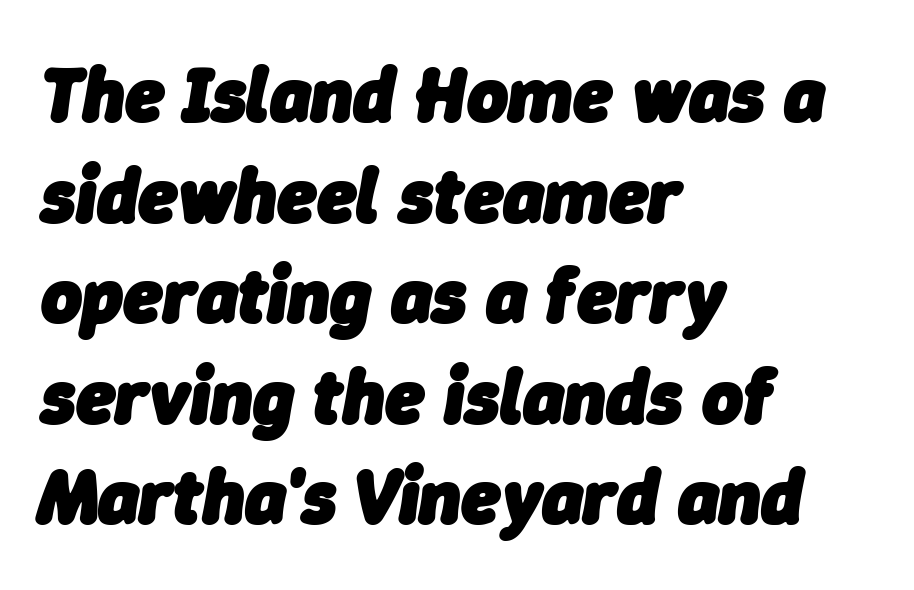
{"italic": "yes", "lean": "right", "slant_degrees": 9, "bold": "yes", "weight": "heavy", "width": "normal", "stroke_contrast": "low", "x_height": "medium", "monospaced": "no", "underline": "no", "align": "left", "line_spacing": "normal", "line_spacing_ratio": 1.29, "letter_spacing": "normal", "letter_spacing_em": 0.0, "glyph_px": 78}
